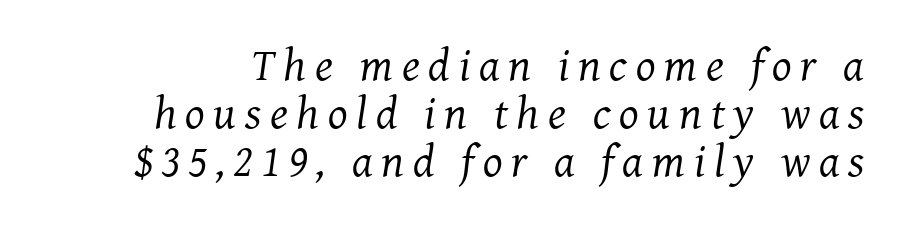
The image shows 46 px regular-weight serif type, italic (leaning right); set tight line spacing (1.04x), not underlined; medium stroke contrast and a medium x-height.
